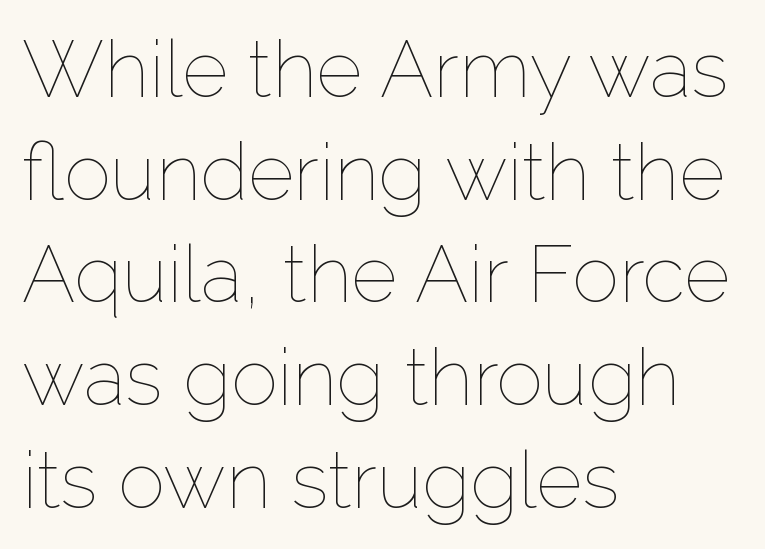
Q: Is the text bold? A: No.
Q: Is the text italic (slanted)? A: No, it is upright.
Q: Is the text underlined? A: No.
Q: How is the paragraph aligned? A: Left-aligned.
Q: Is the spacing between letters normal or unusually wide? A: Normal.
Q: Is the spacing between lines tight, normal or loose? A: Normal.
Q: Width (condensed, normal, or wide)? A: Normal.
Q: Stroke contrast? A: Low.
Q: x-height? A: Medium.
Q: Monospaced? A: No.
